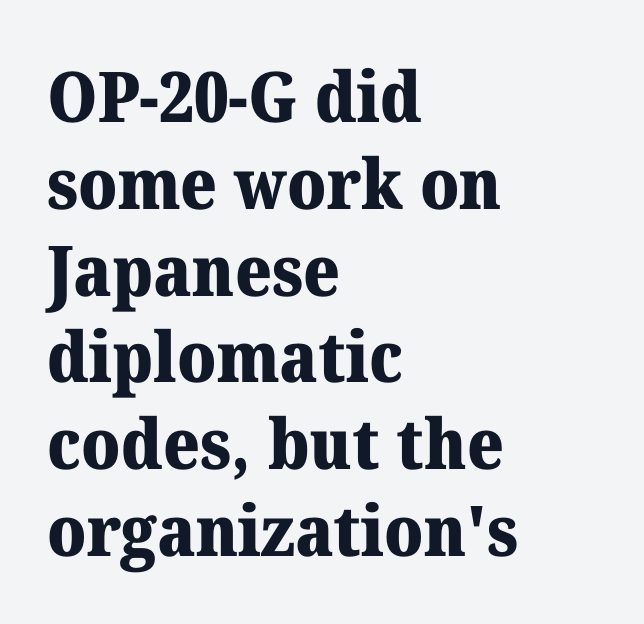
Q: Is the text bold? A: Yes.
Q: Is the text italic (slanted)? A: No, it is upright.
Q: Is the typeface a serif or a sans-serif typeface? A: Serif.
Q: Is the text underlined? A: No.
Q: How is the paragraph aligned? A: Left-aligned.
Q: Is the spacing between letters normal or unusually wide? A: Normal.
Q: Width (condensed, normal, or wide)? A: Normal.
Q: Stroke contrast? A: Medium.
Q: x-height? A: Medium.
Q: Monospaced? A: No.
